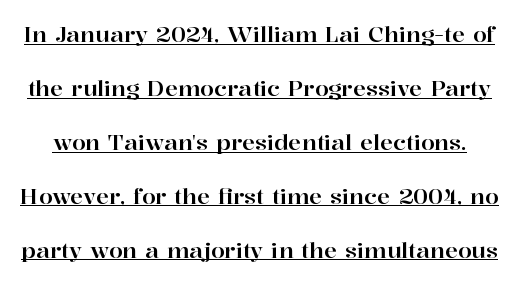
If you measured baseline to baseline, you'd find a long distance. Vertical strokes here are truly vertical. A typographer would call this underscored text. Is the letter spacing exaggerated? No — it looks like the ordinary default.
